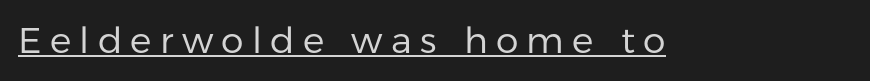
{"serif": "no", "italic": "no", "bold": "no", "weight": "regular", "width": "normal", "stroke_contrast": "low", "x_height": "medium", "monospaced": "no", "underline": "yes", "letter_spacing": "wide", "letter_spacing_em": 0.23, "glyph_px": 36}
